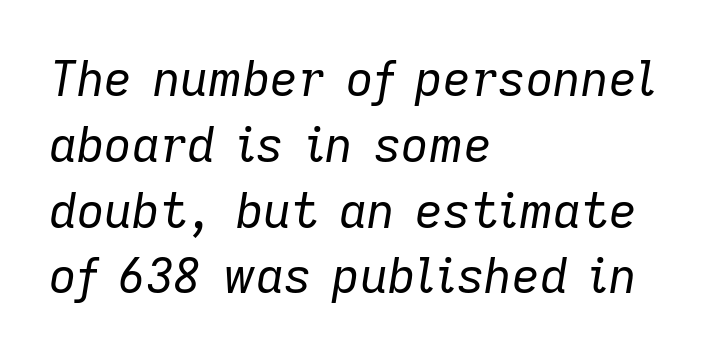
The baseline area is clear. Nobody touched the tracking dial on this one. Stem width sits at or under what a default text font uses. Leading matches the norm, producing a regular column. An italicized treatment has been applied to the whole sample. Each letter keeps its own natural width here, so spacing adapts to shape.
